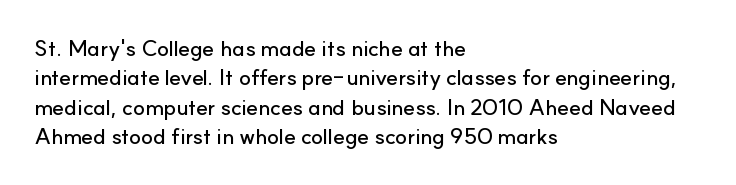
Reading down the block, your eye returns to a fixed left position each line. The type sits square on the baseline with zero lean. The space directly below the letters is spotless. Notice how descenders clear the ascenders below comfortably — that's standard leading. Each word holds together tightly as a unit, with standard inter-letter gaps.
